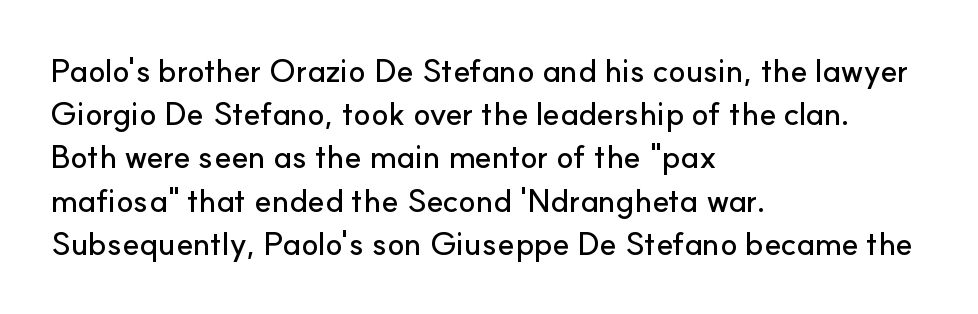
{"serif": "no", "italic": "no", "width": "normal", "stroke_contrast": "low", "x_height": "small", "monospaced": "no", "underline": "no", "align": "left", "line_spacing": "normal", "line_spacing_ratio": 1.35, "letter_spacing": "normal", "letter_spacing_em": 0.0, "glyph_px": 32}
